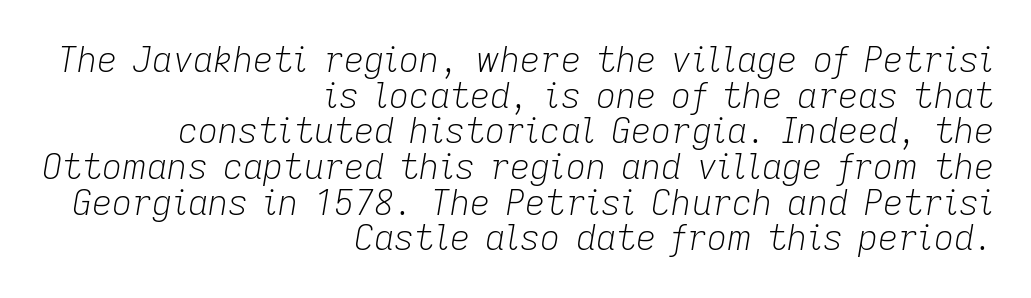
Q: Is the text bold? A: No.
Q: Is the text italic (slanted)? A: Yes, it leans right by about 9 degrees.
Q: Is the text underlined? A: No.
Q: How is the paragraph aligned? A: Right-aligned.
Q: Is the spacing between letters normal or unusually wide? A: Normal.
Q: Is the spacing between lines tight, normal or loose? A: Tight.
Q: Width (condensed, normal, or wide)? A: Normal.
Q: Stroke contrast? A: Low.
Q: x-height? A: Medium.
Q: Monospaced? A: No.
